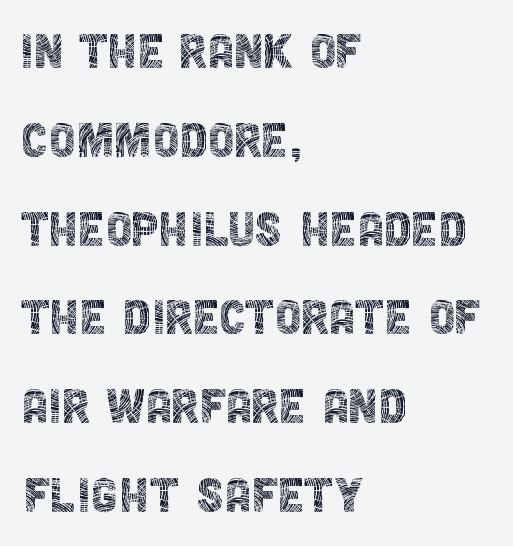
The image shows 60 px thin, condensed sans-serif type, upright; set left-aligned, normal line spacing (1.48x), normal letter spacing, not underlined; a large x-height.
